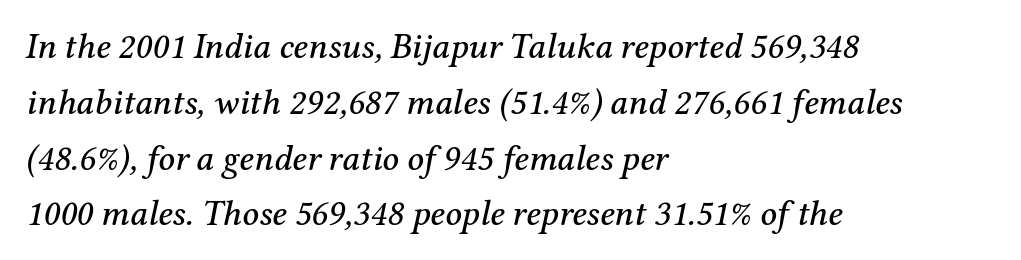
Q: Is the text italic (slanted)? A: Yes, it leans right by about 12 degrees.
Q: Is the typeface a serif or a sans-serif typeface? A: Serif.
Q: Is the text underlined? A: No.
Q: How is the paragraph aligned? A: Left-aligned.
Q: Is the spacing between letters normal or unusually wide? A: Normal.
Q: Is the spacing between lines tight, normal or loose? A: Normal.
Q: Width (condensed, normal, or wide)? A: Normal.
Q: Stroke contrast? A: Medium.
Q: x-height? A: Medium.
Q: Monospaced? A: No.
